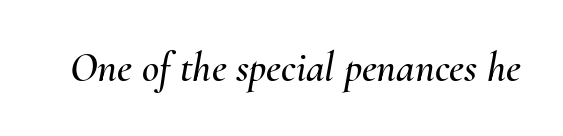
The image shows 42 px text type, italic (leaning right); set normal letter spacing, not underlined; medium stroke contrast and a small x-height.
